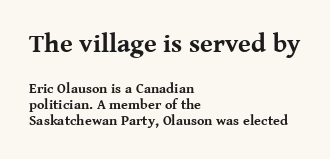
Does the copy run flush right? No — it runs flush left. Bare-footed words on every line. Caption: bold face, heavy strokes. Designer's note — italics off, roman on.
